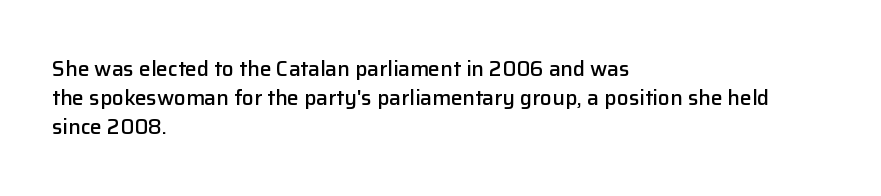
Q: Is the text bold? A: Semi-bold.
Q: Is the text italic (slanted)? A: No, it is upright.
Q: Is the text underlined? A: No.
Q: How is the paragraph aligned? A: Left-aligned.
Q: Is the spacing between letters normal or unusually wide? A: Normal.
Q: Is the spacing between lines tight, normal or loose? A: Normal.
